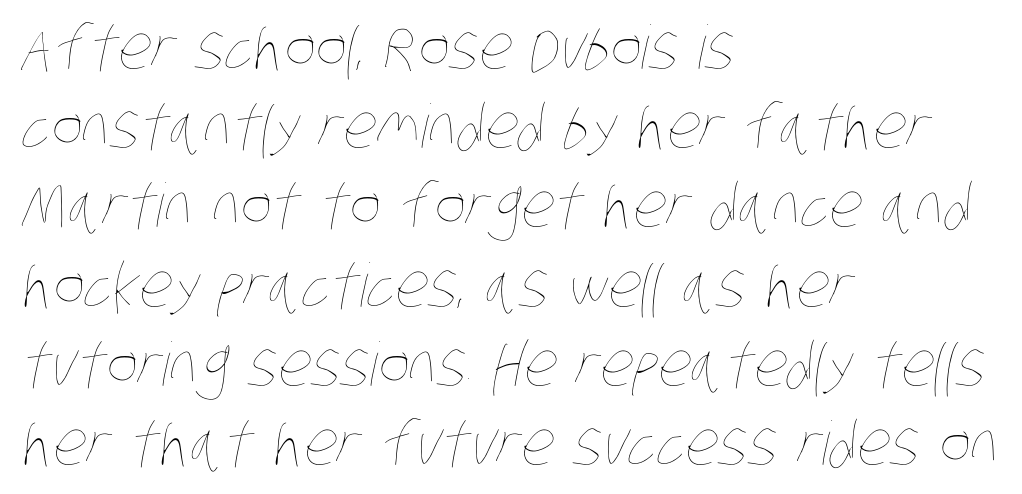
The image shows 60 px thin, condensed type; set left-aligned, normal line spacing (1.32x), normal letter spacing, not underlined; low stroke contrast and a large x-height.
